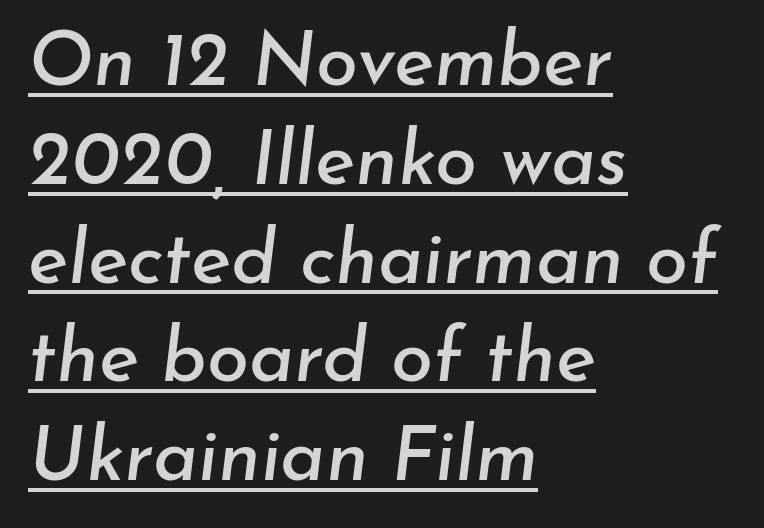
Each new line begins a customary step beneath the previous one. The face used here is proportionally spaced, like ordinary book or web type. There is no visible air inserted between adjacent glyphs. One-word summary of the alignment: left. Style check: oblique.
